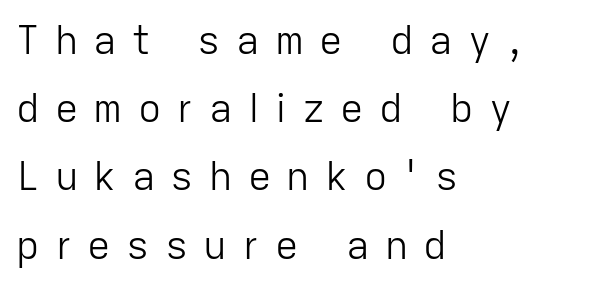
Q: Is the text bold? A: No.
Q: Is the text italic (slanted)? A: No, it is upright.
Q: Is the typeface a serif or a sans-serif typeface? A: Sans-serif.
Q: Is the text underlined? A: No.
Q: How is the paragraph aligned? A: Left-aligned.
Q: Is the spacing between letters normal or unusually wide? A: Unusually wide.
Q: Width (condensed, normal, or wide)? A: Normal.
Q: Stroke contrast? A: Low.
Q: x-height? A: Medium.
Q: Monospaced? A: No.
